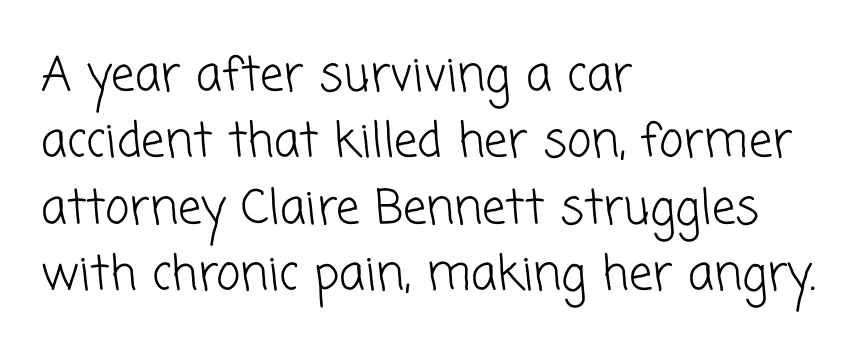
Q: Is the text bold? A: No.
Q: Is the typeface a serif or a sans-serif typeface? A: Sans-serif.
Q: Is the text underlined? A: No.
Q: How is the paragraph aligned? A: Left-aligned.
Q: Is the spacing between letters normal or unusually wide? A: Normal.
Q: Is the spacing between lines tight, normal or loose? A: Normal.
Q: Width (condensed, normal, or wide)? A: Normal.
Q: Stroke contrast? A: Low.
Q: x-height? A: Medium.
Q: Monospaced? A: No.
